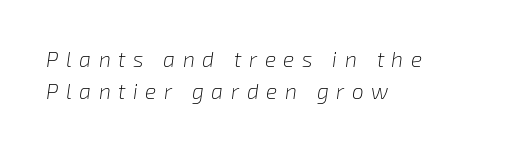
{"italic": "yes", "lean": "right", "slant_degrees": 8, "bold": "no", "underline": "no", "align": "left", "line_spacing": "normal", "line_spacing_ratio": 1.54, "letter_spacing": "wide", "letter_spacing_em": 0.36, "glyph_px": 21}
